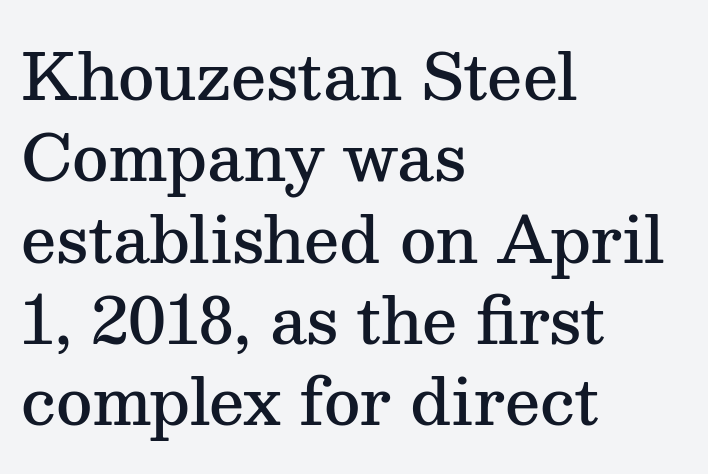
{"serif": "yes", "italic": "no", "bold": "semi", "weight": "semibold", "width": "normal", "stroke_contrast": "medium", "x_height": "medium", "monospaced": "no", "underline": "no", "align": "left", "line_spacing": "normal", "line_spacing_ratio": 1.29, "letter_spacing": "normal", "letter_spacing_em": 0.0, "glyph_px": 63}
